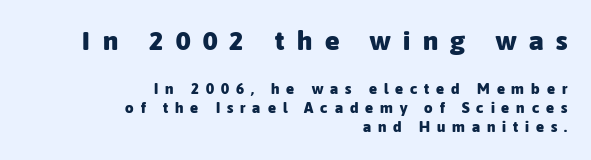
Q: Is the text bold? A: Yes.
Q: Is the text italic (slanted)? A: No, it is upright.
Q: Is the text underlined? A: No.
Q: How is the paragraph aligned? A: Right-aligned.
Q: Is the spacing between letters normal or unusually wide? A: Unusually wide.
Q: Is the spacing between lines tight, normal or loose? A: Normal.
Q: Which block of text is set in a larger size, the first (top) or the second (bottom)? A: The first (top) one.
